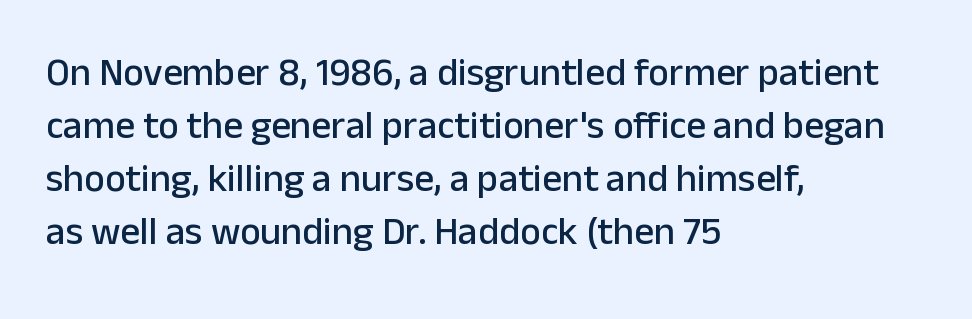
{"serif": "no", "italic": "no", "width": "normal", "stroke_contrast": "low", "x_height": "medium", "monospaced": "no", "underline": "no", "align": "left", "line_spacing": "normal", "line_spacing_ratio": 1.36, "letter_spacing": "normal", "letter_spacing_em": 0.0, "glyph_px": 39}
